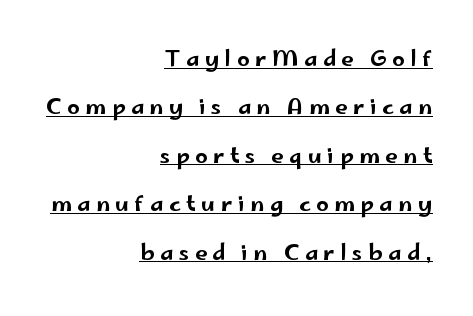
The image shows 22 px text type, upright; set right-aligned, loose line spacing (2.2x), unusually wide letter spacing (+0.25 em), underlined.
